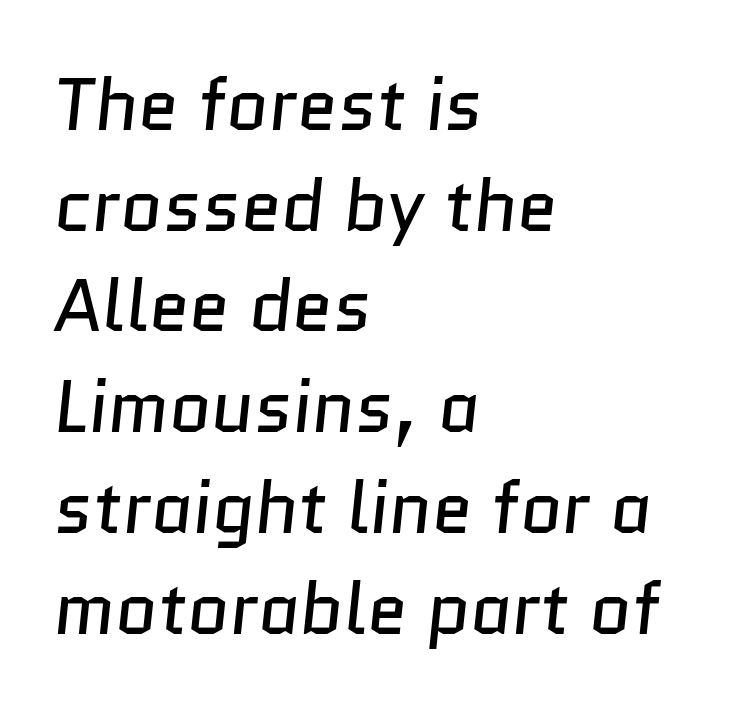
{"serif": "no", "bold": "no", "weight": "regular", "width": "normal", "stroke_contrast": "low", "x_height": "medium", "monospaced": "no", "underline": "no", "align": "left", "line_spacing": "normal", "line_spacing_ratio": 1.38, "letter_spacing": "normal", "letter_spacing_em": 0.0, "glyph_px": 73}
